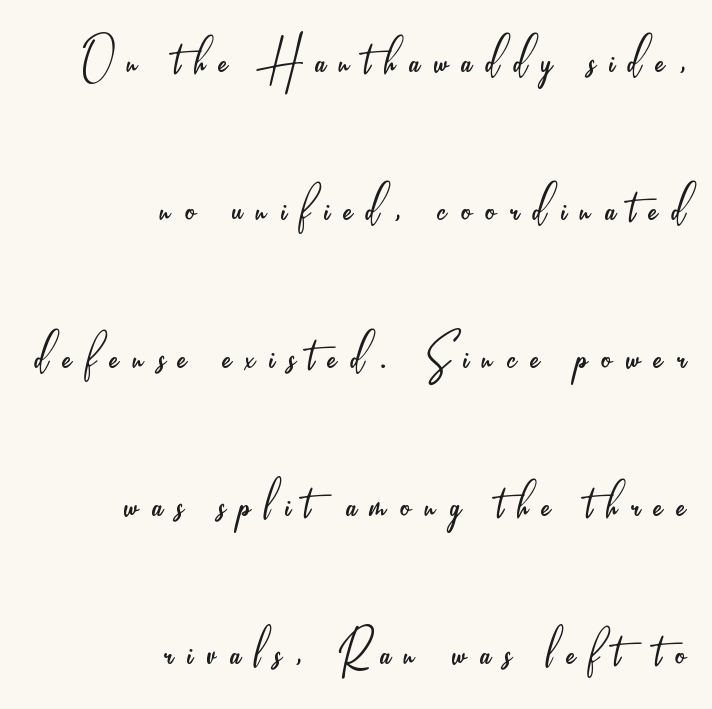
{"serif": "no", "bold": "no", "weight": "light", "width": "condensed", "stroke_contrast": "low", "x_height": "small", "monospaced": "no", "underline": "no", "align": "right", "line_spacing": "loose", "line_spacing_ratio": 2.35, "letter_spacing": "wide", "letter_spacing_em": 0.22, "glyph_px": 63}
